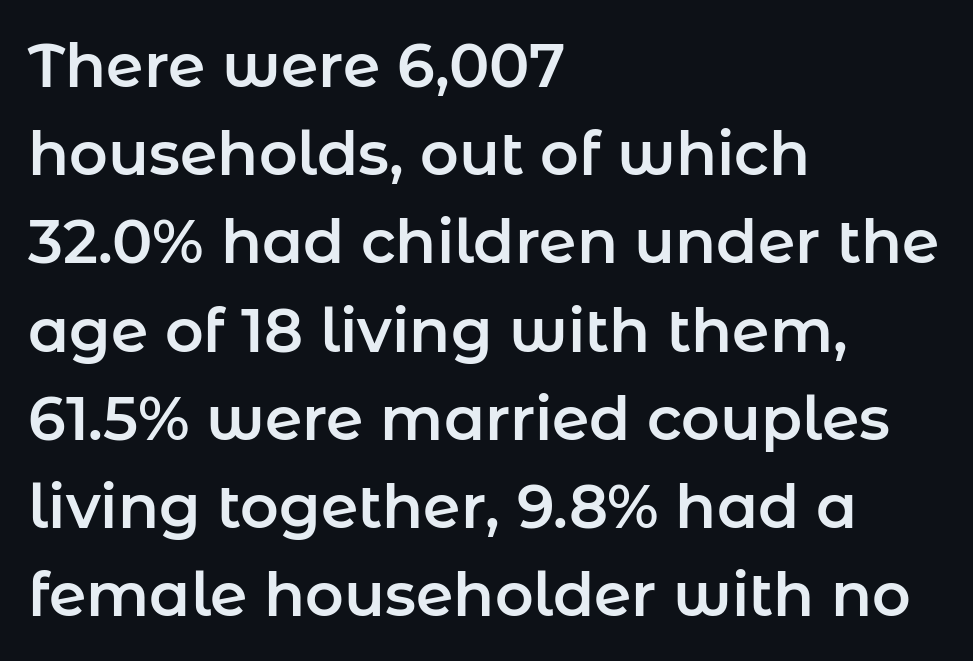
Q: Is the text italic (slanted)? A: No, it is upright.
Q: Is the typeface a serif or a sans-serif typeface? A: Sans-serif.
Q: Is the text underlined? A: No.
Q: How is the paragraph aligned? A: Left-aligned.
Q: Is the spacing between letters normal or unusually wide? A: Normal.
Q: Is the spacing between lines tight, normal or loose? A: Normal.
Q: Width (condensed, normal, or wide)? A: Normal.
Q: Stroke contrast? A: Low.
Q: x-height? A: Medium.
Q: Monospaced? A: No.
